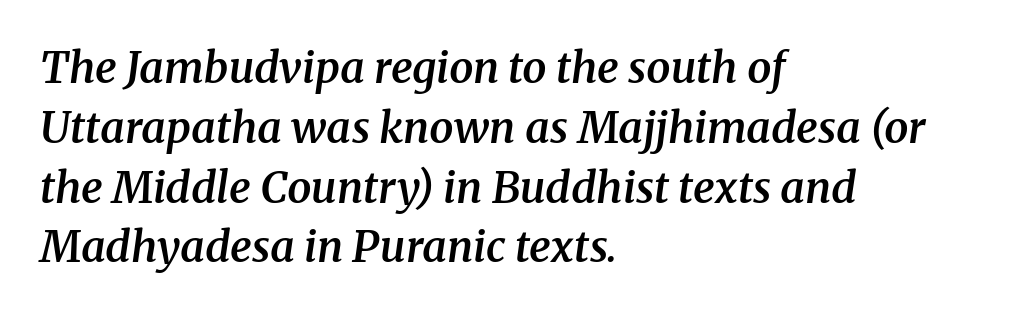
Moderately thickened strokes mark this as semibold type. Casual observation: everything's shoved over to the left. The glyphs look as if they've been sheared to an angle. Each word holds together tightly as a unit, with standard inter-letter gaps. The passage shown is typed in a proportional face where columns would drift.
